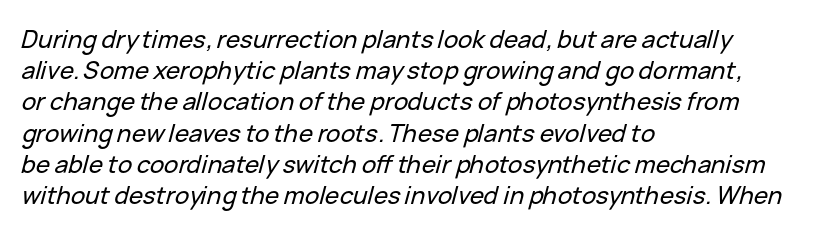
{"italic": "yes", "lean": "right", "slant_degrees": 15, "underline": "no", "align": "left", "line_spacing": "normal", "line_spacing_ratio": 1.3, "letter_spacing": "normal", "letter_spacing_em": 0.0, "glyph_px": 24}
